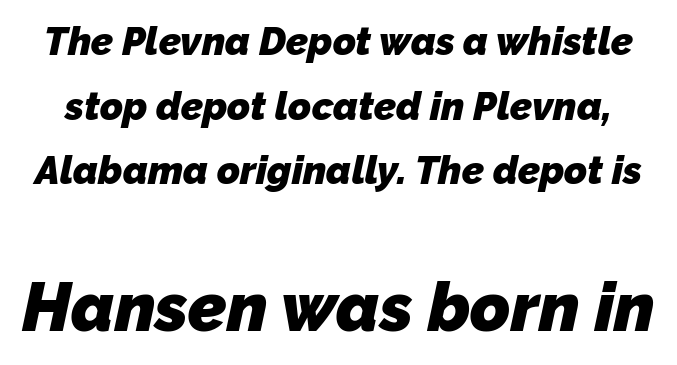
Q: Is the text bold? A: Yes.
Q: Is the typeface a serif or a sans-serif typeface? A: Sans-serif.
Q: Is the text underlined? A: No.
Q: Is the spacing between letters normal or unusually wide? A: Normal.
Q: Is the spacing between lines tight, normal or loose? A: Normal.
Q: Which block of text is set in a larger size, the first (top) or the second (bottom)? A: The second (bottom) one.
Q: Width (condensed, normal, or wide)? A: Normal.
Q: Stroke contrast? A: Low.
Q: x-height? A: Medium.
Q: Monospaced? A: No.
